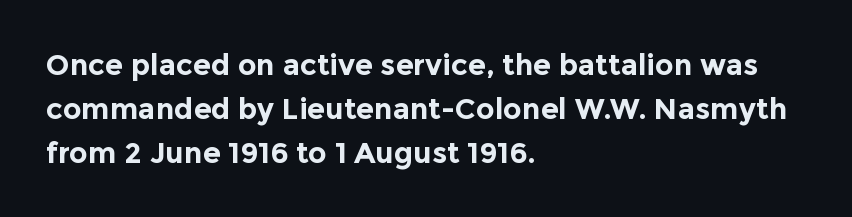
Observe the ordinary spacing: letters are neighbours, not strangers. Compared with typical paragraphs, the rows here are spaced about the same. Nothing sits at the stroke ends, so this counts as sans-serif. Vertical strokes here are truly vertical. I'd describe the lettering as bold — thick and assertive. The letters advance in unequal steps, a hallmark of proportional type.
